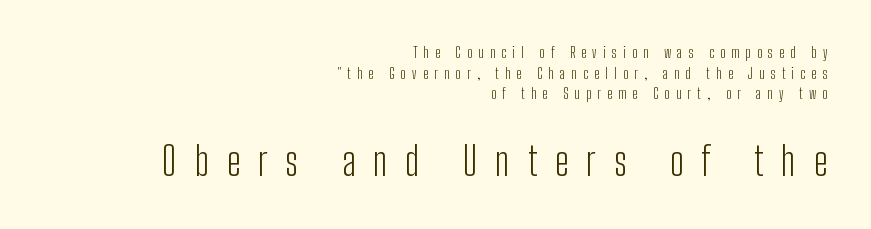
Q: Is the text bold? A: No.
Q: Is the text italic (slanted)? A: No, it is upright.
Q: Is the typeface a serif or a sans-serif typeface? A: Sans-serif.
Q: Is the text underlined? A: No.
Q: How is the paragraph aligned? A: Right-aligned.
Q: Is the spacing between letters normal or unusually wide? A: Unusually wide.
Q: Is the spacing between lines tight, normal or loose? A: Normal.
Q: Which block of text is set in a larger size, the first (top) or the second (bottom)? A: The second (bottom) one.
Q: Width (condensed, normal, or wide)? A: Condensed.
Q: Stroke contrast? A: Low.
Q: x-height? A: Medium.
Q: Monospaced? A: No.
